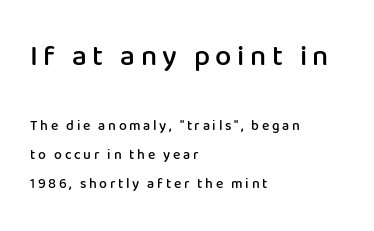
{"serif": "no", "italic": "no", "bold": "semi", "weight": "semibold", "width": "normal", "stroke_contrast": "low", "x_height": "medium", "monospaced": "no", "underline": "no", "align": "left", "line_spacing": "loose", "line_spacing_ratio": 2.07, "larger_block": "first", "size_ratio": 2.07, "glyph_px": 29}
